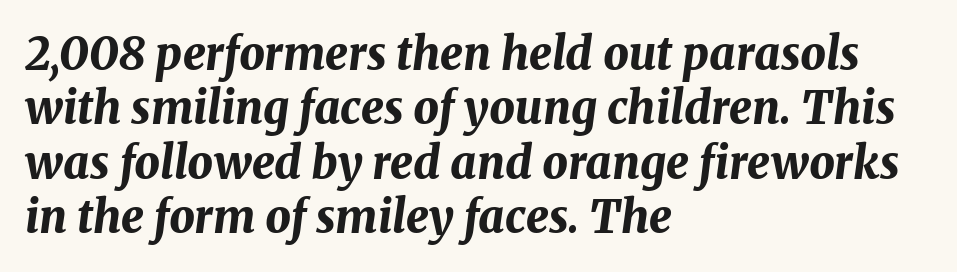
Q: Is the text bold? A: Yes.
Q: Is the text italic (slanted)? A: Yes, it leans right by about 8 degrees.
Q: Is the text underlined? A: No.
Q: How is the paragraph aligned? A: Left-aligned.
Q: Is the spacing between letters normal or unusually wide? A: Normal.
Q: Width (condensed, normal, or wide)? A: Normal.
Q: Stroke contrast? A: Medium.
Q: x-height? A: Medium.
Q: Monospaced? A: No.
